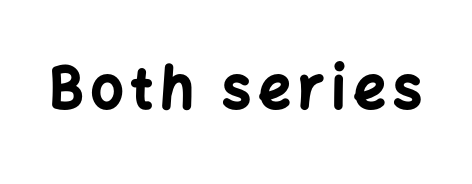
{"serif": "no", "italic": "no", "bold": "yes", "weight": "bold", "width": "normal", "stroke_contrast": "low", "x_height": "medium", "monospaced": "no", "underline": "no", "glyph_px": 57}
